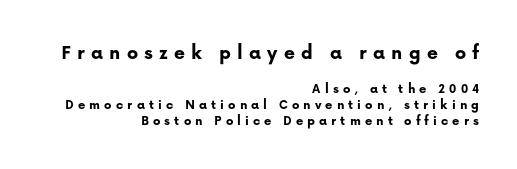
The area under the type is left untouched. Display-style spreading of the glyphs; the letterfit is very open. Summary of weight: heavy, a full bold. In terms of leading, this rendering errs on the cramped side. Layout note: lines flush right. Posture: upright roman.
